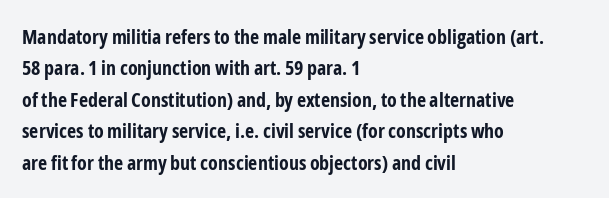
{"italic": "no", "bold": "yes", "underline": "no", "align": "left", "line_spacing": "normal", "line_spacing_ratio": 1.57, "letter_spacing": "normal", "letter_spacing_em": 0.0, "glyph_px": 20}
